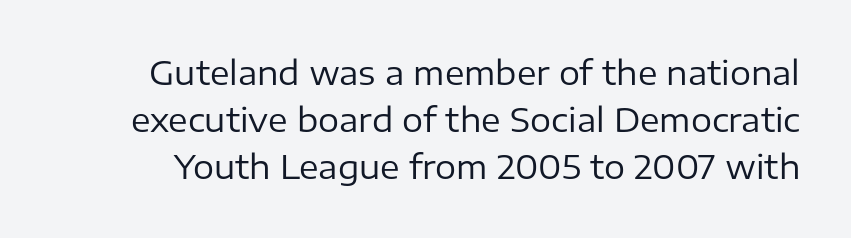
The image shows 33 px regular-weight sans-serif type, upright; set normal line spacing (1.42x), normal letter spacing, not underlined; low stroke contrast and a medium x-height.
